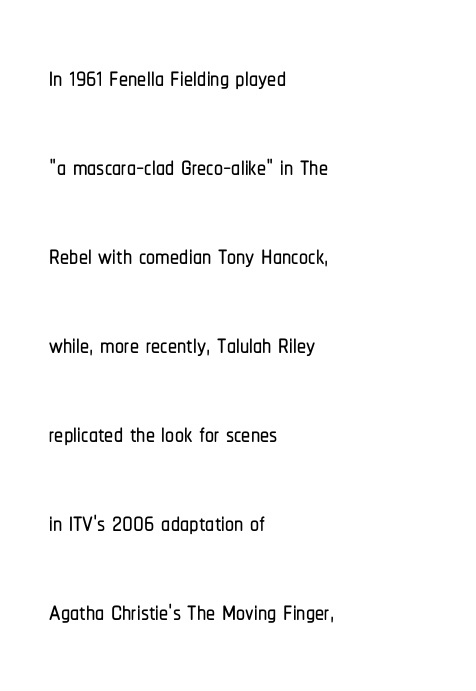
The rendering uses natural spacing where letterforms have individual widths. Leading is clearly above the norm, producing a sparse column. Note: no serifs on the glyphs. The typesetter chose a ragged-right arrangement here.
